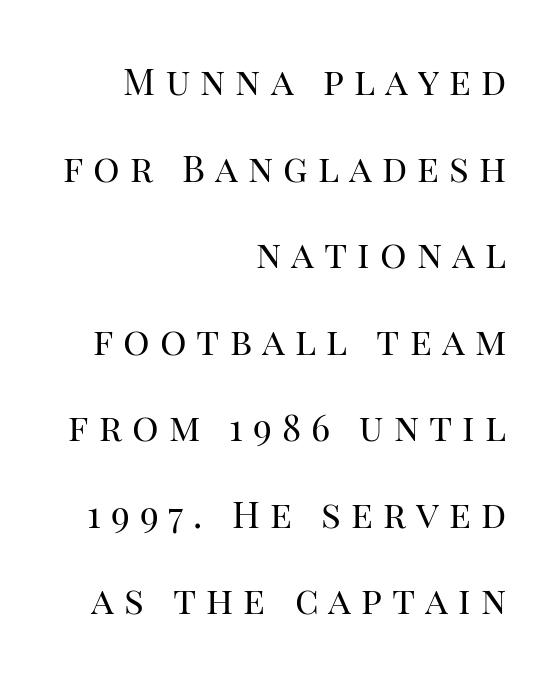
{"serif": "yes", "italic": "no", "bold": "no", "weight": "regular", "width": "normal", "stroke_contrast": "high", "x_height": "large", "monospaced": "no", "underline": "no", "align": "right", "line_spacing": "loose", "line_spacing_ratio": 2.34, "letter_spacing": "wide", "letter_spacing_em": 0.27, "glyph_px": 37}
